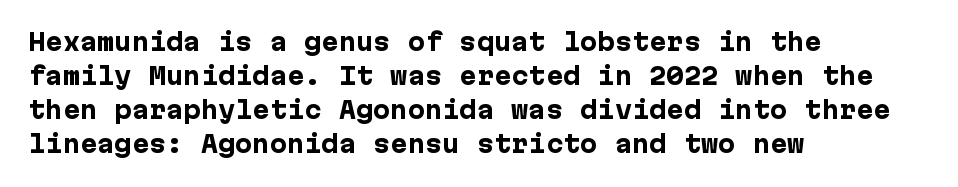
Q: Is the text bold? A: Yes.
Q: Is the text italic (slanted)? A: No, it is upright.
Q: Is the text underlined? A: No.
Q: How is the paragraph aligned? A: Left-aligned.
Q: Is the spacing between letters normal or unusually wide? A: Normal.
Q: Is the spacing between lines tight, normal or loose? A: Normal.
